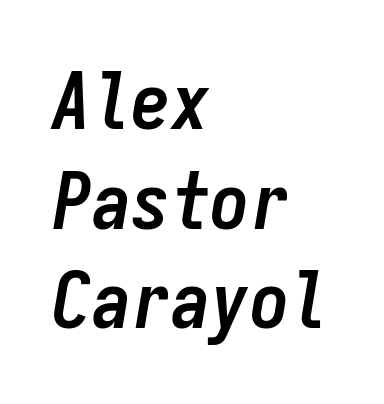
Q: Is the text bold? A: Yes.
Q: Is the text italic (slanted)? A: Yes, it leans right by about 9 degrees.
Q: Is the text underlined? A: No.
Q: How is the paragraph aligned? A: Left-aligned.
Q: Is the spacing between letters normal or unusually wide? A: Normal.
Q: Is the spacing between lines tight, normal or loose? A: Normal.
Q: Width (condensed, normal, or wide)? A: Condensed.
Q: Stroke contrast? A: Low.
Q: x-height? A: Medium.
Q: Monospaced? A: Yes.
